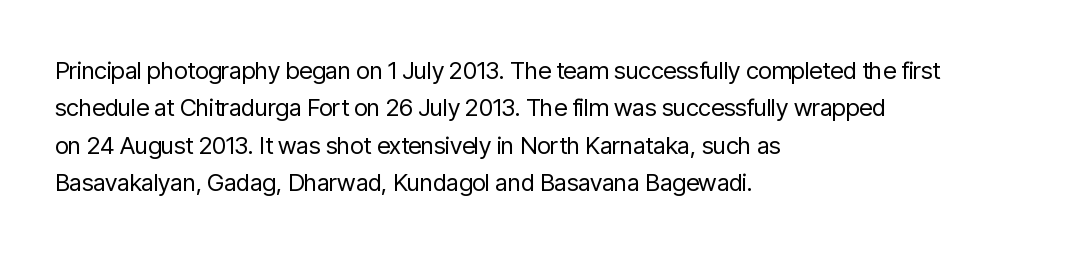
Q: Is the text bold? A: No.
Q: Is the text italic (slanted)? A: No, it is upright.
Q: Is the text underlined? A: No.
Q: How is the paragraph aligned? A: Left-aligned.
Q: Is the spacing between letters normal or unusually wide? A: Normal.
Q: Is the spacing between lines tight, normal or loose? A: Normal.
